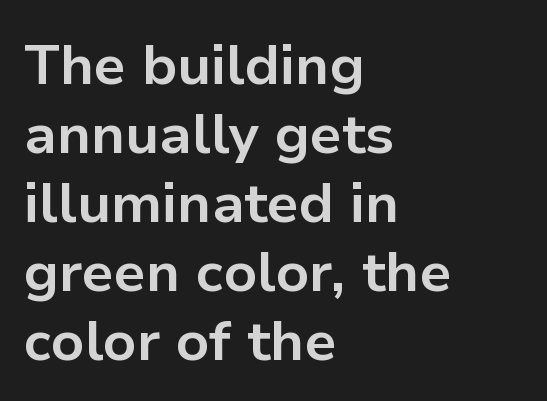
Q: Is the text bold? A: Yes.
Q: Is the text italic (slanted)? A: No, it is upright.
Q: Is the typeface a serif or a sans-serif typeface? A: Sans-serif.
Q: Is the text underlined? A: No.
Q: How is the paragraph aligned? A: Left-aligned.
Q: Is the spacing between letters normal or unusually wide? A: Normal.
Q: Width (condensed, normal, or wide)? A: Normal.
Q: Stroke contrast? A: Low.
Q: x-height? A: Medium.
Q: Monospaced? A: No.
